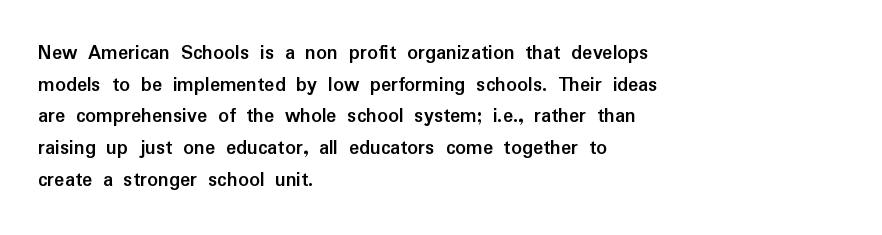
The image shows 21 px bold type, upright; set left-aligned, normal line spacing (1.51x), normal letter spacing, not underlined.
